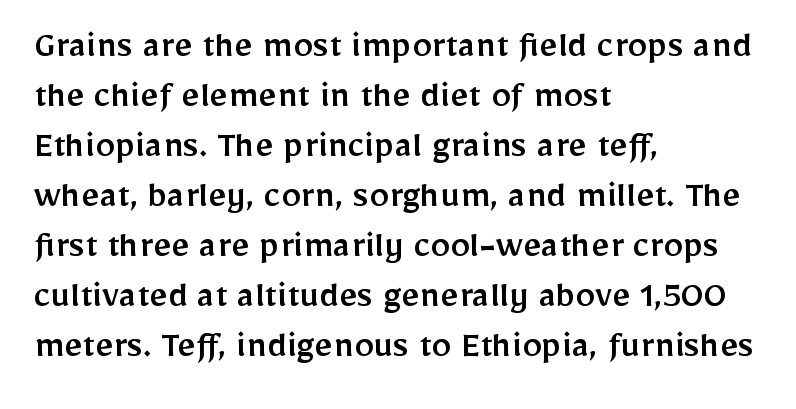
Q: Is the text italic (slanted)? A: No, it is upright.
Q: Is the typeface a serif or a sans-serif typeface? A: Sans-serif.
Q: Is the text underlined? A: No.
Q: How is the paragraph aligned? A: Left-aligned.
Q: Is the spacing between letters normal or unusually wide? A: Normal.
Q: Is the spacing between lines tight, normal or loose? A: Normal.
Q: Width (condensed, normal, or wide)? A: Normal.
Q: Stroke contrast? A: Low.
Q: x-height? A: Medium.
Q: Monospaced? A: No.
